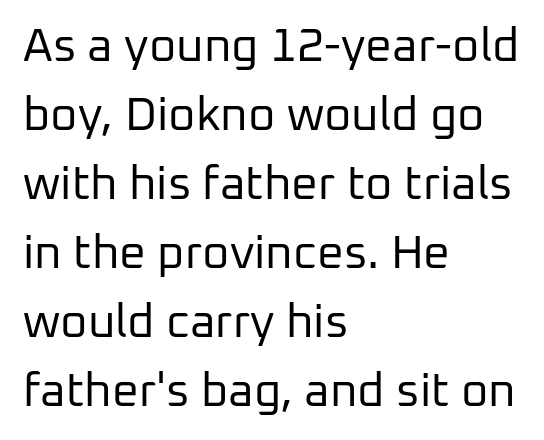
Q: Is the text bold? A: No.
Q: Is the text italic (slanted)? A: No, it is upright.
Q: Is the typeface a serif or a sans-serif typeface? A: Sans-serif.
Q: Is the text underlined? A: No.
Q: How is the paragraph aligned? A: Left-aligned.
Q: Is the spacing between letters normal or unusually wide? A: Normal.
Q: Is the spacing between lines tight, normal or loose? A: Normal.
Q: Width (condensed, normal, or wide)? A: Normal.
Q: Stroke contrast? A: Low.
Q: x-height? A: Medium.
Q: Monospaced? A: No.
